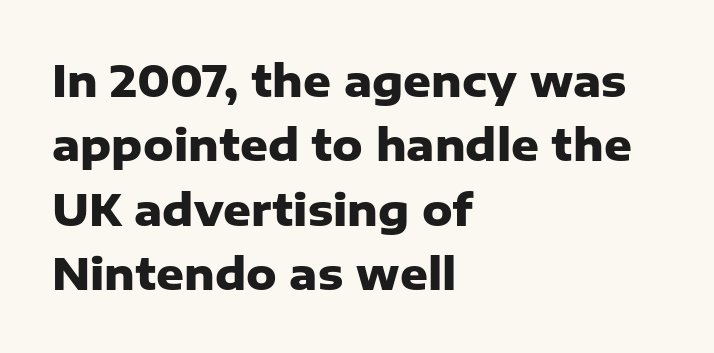
Vertical strokes here are truly vertical. The font family rendered here belongs to the sans-serif group. The gaps between neighbouring characters are ordinary and unremarkable. Successive baselines arrive at the customary interval.
